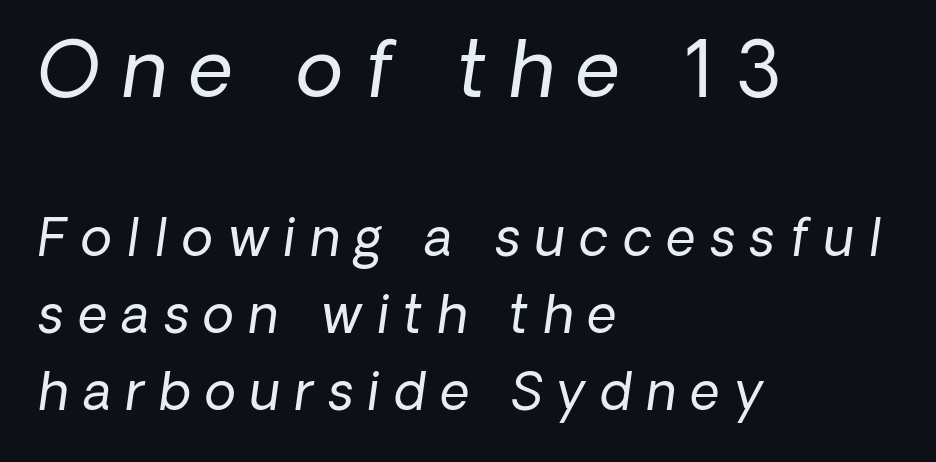
The image shows 77 px regular-weight type, italic (leaning right); set left-aligned, normal line spacing (1.51x), unusually wide letter spacing (+0.29 em), not underlined; the first (top) block is 1.51x larger; low stroke contrast and a medium x-height.
